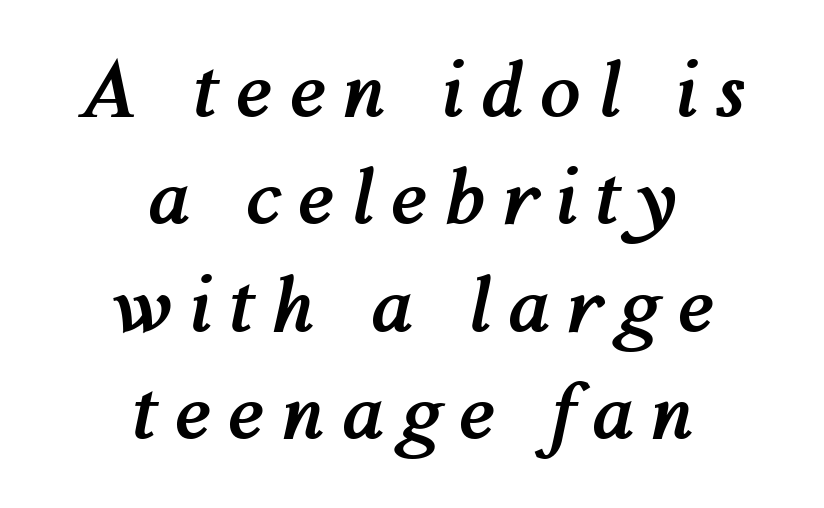
{"italic": "yes", "lean": "right", "slant_degrees": 12, "bold": "yes", "weight": "semibold", "width": "normal", "stroke_contrast": "medium", "x_height": "medium", "monospaced": "no", "underline": "no", "align": "center", "line_spacing": "normal", "line_spacing_ratio": 1.45, "letter_spacing": "wide", "letter_spacing_em": 0.23, "glyph_px": 74}
